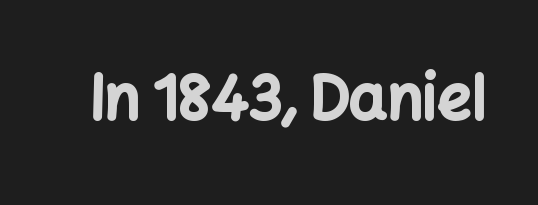
{"serif": "no", "italic": "no", "bold": "yes", "weight": "bold", "width": "normal", "stroke_contrast": "low", "x_height": "medium", "monospaced": "no", "underline": "no", "letter_spacing": "normal", "letter_spacing_em": 0.0, "glyph_px": 60}
